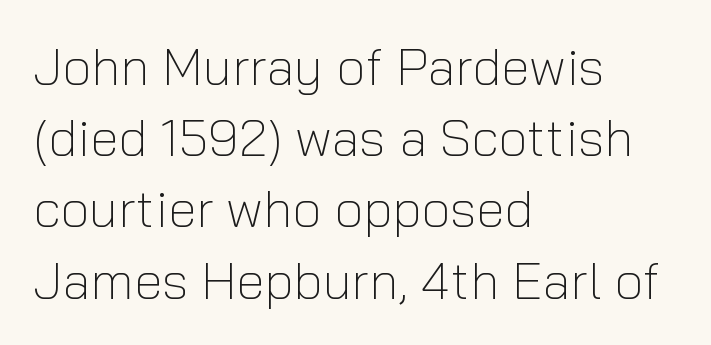
Q: Is the text bold? A: No.
Q: Is the text italic (slanted)? A: No, it is upright.
Q: Is the typeface a serif or a sans-serif typeface? A: Sans-serif.
Q: Is the text underlined? A: No.
Q: How is the paragraph aligned? A: Left-aligned.
Q: Is the spacing between letters normal or unusually wide? A: Normal.
Q: Is the spacing between lines tight, normal or loose? A: Normal.
Q: Width (condensed, normal, or wide)? A: Normal.
Q: Stroke contrast? A: Low.
Q: x-height? A: Medium.
Q: Monospaced? A: No.
